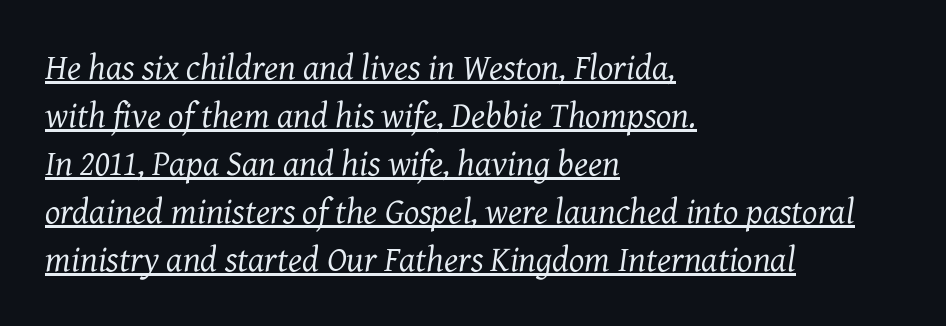
{"serif": "yes", "italic": "yes", "lean": "right", "slant_degrees": 7, "bold": "no", "weight": "regular", "width": "normal", "stroke_contrast": "medium", "x_height": "medium", "monospaced": "no", "underline": "yes", "align": "left", "line_spacing": "normal", "line_spacing_ratio": 1.33, "letter_spacing": "normal", "letter_spacing_em": 0.0, "glyph_px": 36}
